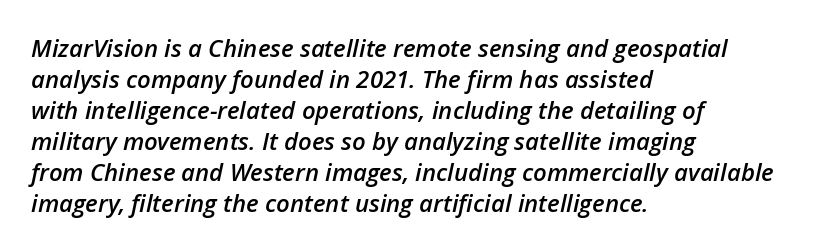
The image shows 24 px text type, italic (leaning right); set left-aligned, normal line spacing (1.29x), normal letter spacing, not underlined.
